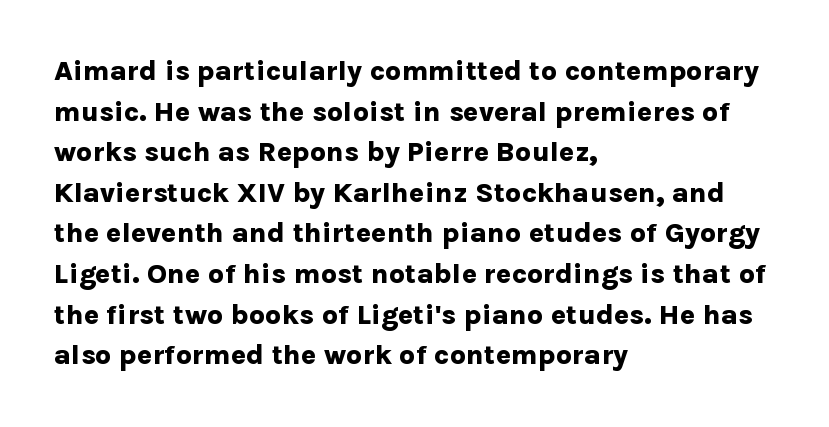
These lines are composed in type without serifs. Between one letter and the next there's only the usual sliver of space. A typesetter would call this proportional, since set widths differ per character. Regular leading. The strip under each line holds only bare page.
